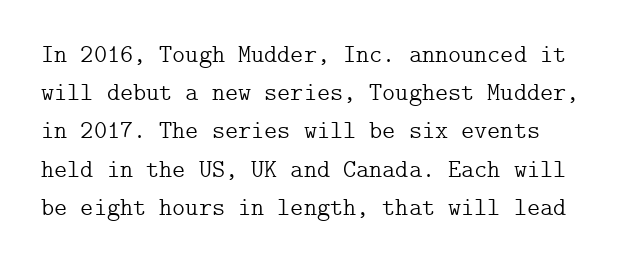
{"italic": "no", "bold": "no", "underline": "no", "align": "left", "line_spacing": "normal", "line_spacing_ratio": 1.53, "letter_spacing": "normal", "letter_spacing_em": 0.0, "glyph_px": 25}
